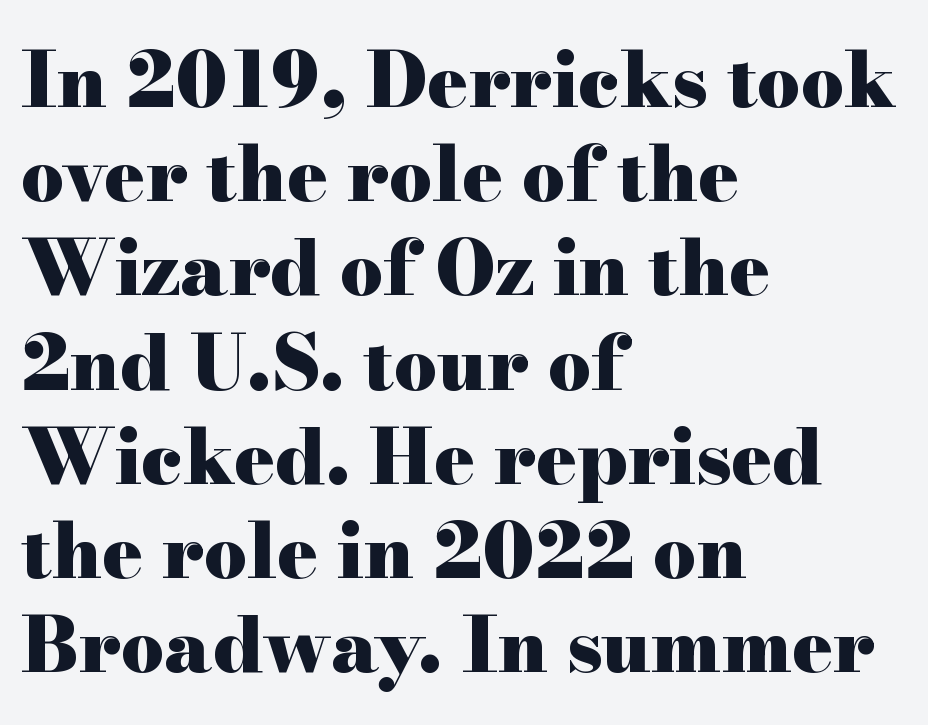
The image shows 76 px heavy, wide serif type, upright; set left-aligned, line spacing 1.24x, normal letter spacing, not underlined; high stroke contrast and a small x-height.
